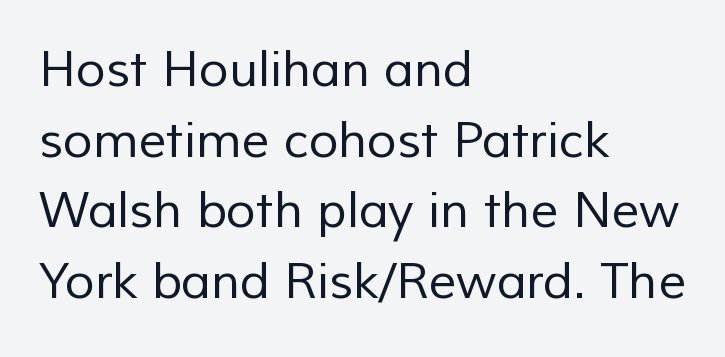
The image shows 49 px regular-weight sans-serif type; set left-aligned, normal line spacing (1.44x), normal letter spacing, not underlined; low stroke contrast and a medium x-height.
